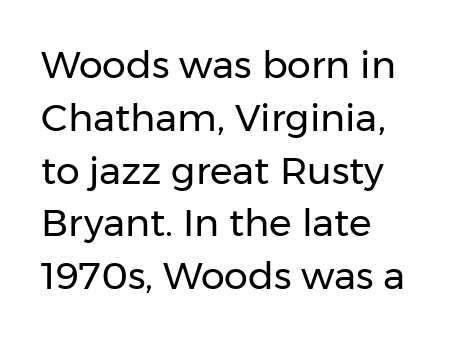
The image shows 38 px regular-weight sans-serif type, upright; set left-aligned, normal line spacing (1.39x), normal letter spacing, not underlined; low stroke contrast and a medium x-height.
